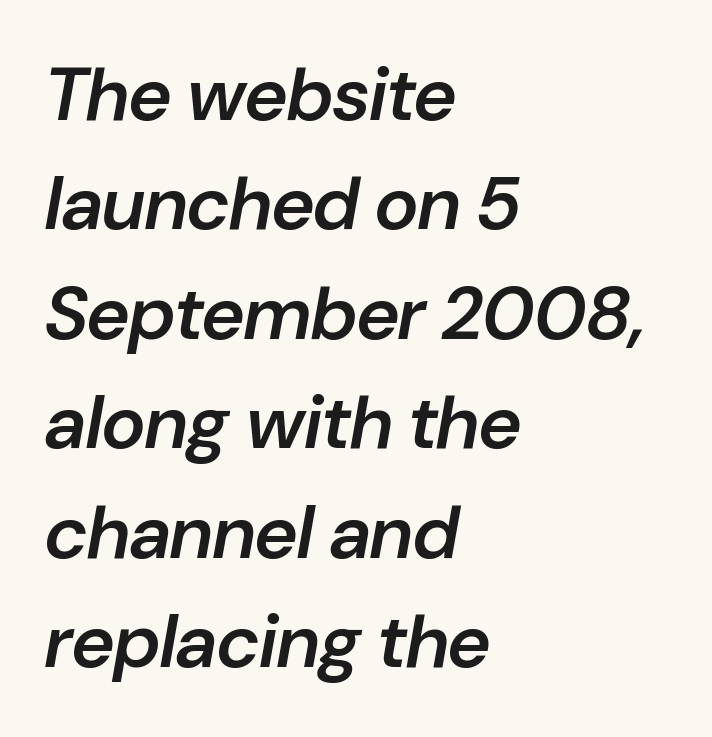
Q: Is the text bold? A: Semi-bold.
Q: Is the text italic (slanted)? A: Yes, it leans right by about 10 degrees.
Q: Is the text underlined? A: No.
Q: How is the paragraph aligned? A: Left-aligned.
Q: Is the spacing between letters normal or unusually wide? A: Normal.
Q: Is the spacing between lines tight, normal or loose? A: Normal.
Q: Width (condensed, normal, or wide)? A: Normal.
Q: Stroke contrast? A: Low.
Q: x-height? A: Medium.
Q: Monospaced? A: No.
